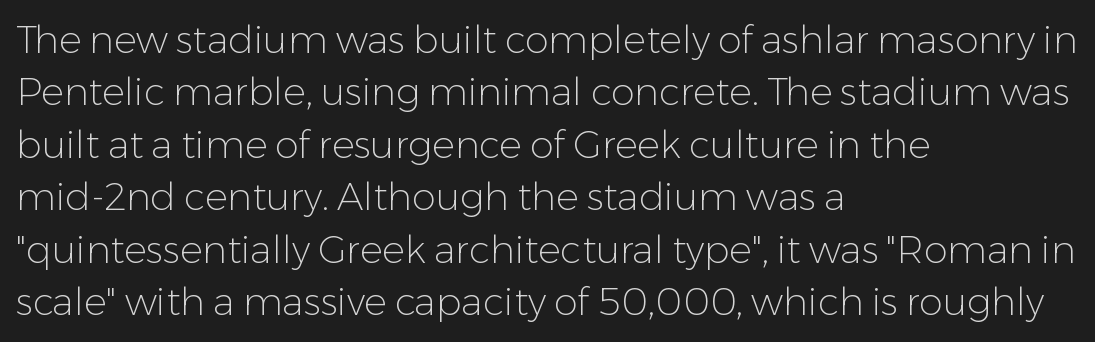
Q: Is the text bold? A: No.
Q: Is the text italic (slanted)? A: No, it is upright.
Q: Is the typeface a serif or a sans-serif typeface? A: Sans-serif.
Q: Is the text underlined? A: No.
Q: How is the paragraph aligned? A: Left-aligned.
Q: Is the spacing between letters normal or unusually wide? A: Normal.
Q: Is the spacing between lines tight, normal or loose? A: Normal.
Q: Width (condensed, normal, or wide)? A: Normal.
Q: Stroke contrast? A: Low.
Q: x-height? A: Medium.
Q: Monospaced? A: No.
